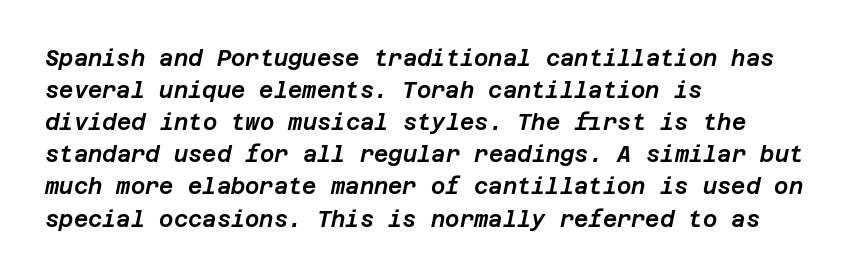
The image shows 22 px text type, italic (leaning right); set left-aligned, normal line spacing (1.46x), normal letter spacing, not underlined.
